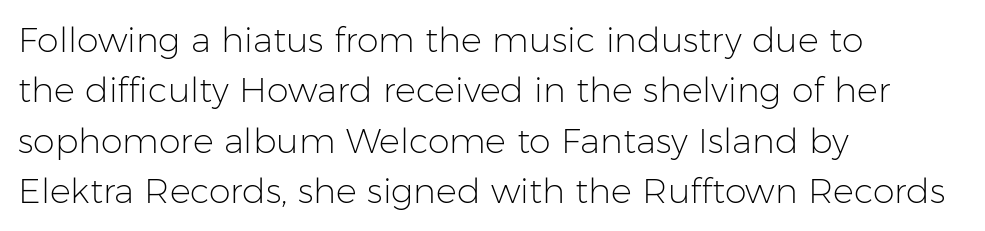
Q: Is the text bold? A: No.
Q: Is the text italic (slanted)? A: No, it is upright.
Q: Is the typeface a serif or a sans-serif typeface? A: Sans-serif.
Q: Is the text underlined? A: No.
Q: How is the paragraph aligned? A: Left-aligned.
Q: Is the spacing between letters normal or unusually wide? A: Normal.
Q: Is the spacing between lines tight, normal or loose? A: Normal.
Q: Width (condensed, normal, or wide)? A: Normal.
Q: Stroke contrast? A: Low.
Q: x-height? A: Medium.
Q: Monospaced? A: No.
